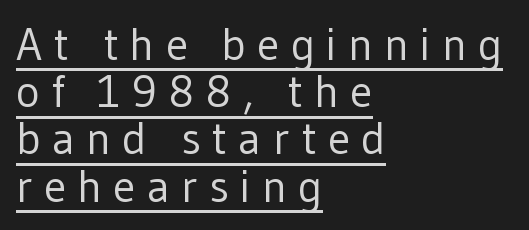
{"serif": "no", "italic": "no", "bold": "no", "weight": "regular", "width": "normal", "stroke_contrast": "low", "x_height": "medium", "monospaced": "no", "underline": "yes", "align": "left", "line_spacing": "tight", "line_spacing_ratio": 1.05, "letter_spacing": "wide", "letter_spacing_em": 0.25, "glyph_px": 45}
